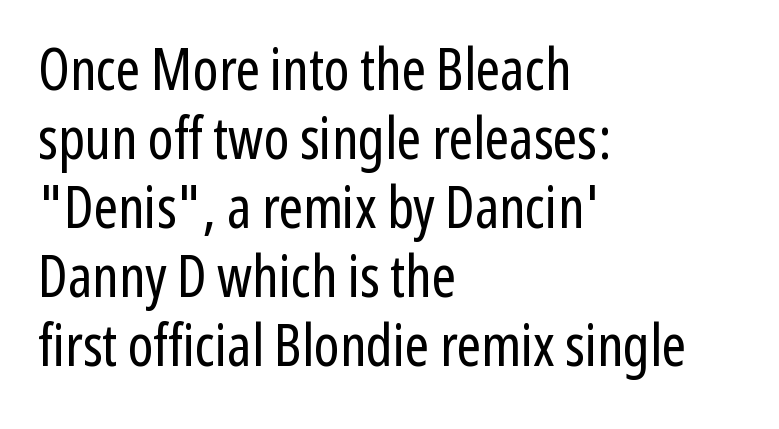
{"serif": "no", "italic": "no", "bold": "no", "weight": "regular", "width": "condensed", "stroke_contrast": "low", "x_height": "medium", "monospaced": "no", "underline": "no", "align": "left", "line_spacing_ratio": 1.19, "letter_spacing": "normal", "letter_spacing_em": 0.0, "glyph_px": 58}
